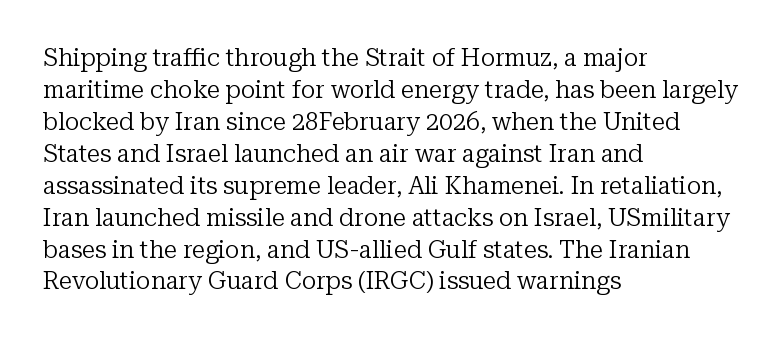
Q: Is the text bold? A: No.
Q: Is the text italic (slanted)? A: No, it is upright.
Q: Is the text underlined? A: No.
Q: How is the paragraph aligned? A: Left-aligned.
Q: Is the spacing between letters normal or unusually wide? A: Normal.
Q: Is the spacing between lines tight, normal or loose? A: Normal.
